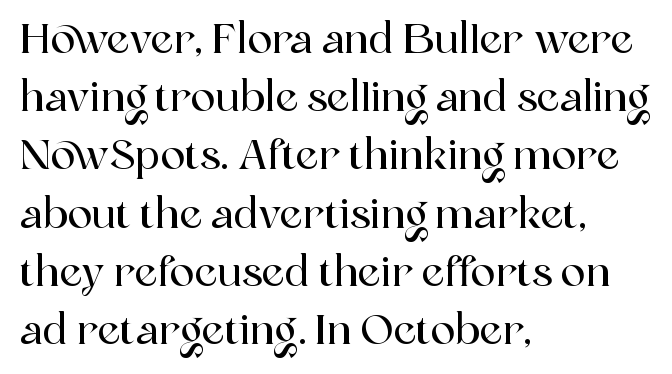
The image shows 41 px serif type, upright; set left-aligned, normal line spacing (1.42x), normal letter spacing, not underlined; a medium x-height.
